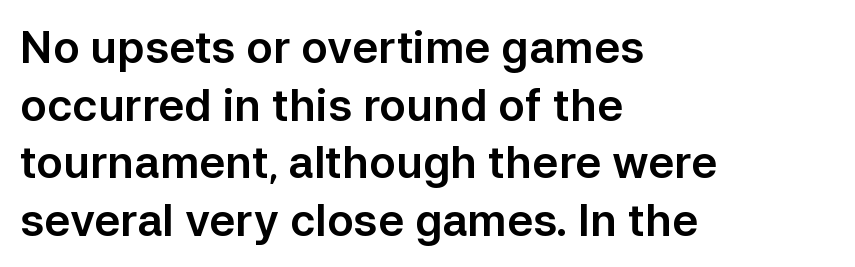
The strip under each line holds only bare page. The space between consecutive lines is moderate. Proportional: the letters do not fall into vertical columns. Notice how the stems are strictly vertical — no italics here. Unlike a traditional serif, this face leaves its strokes unadorned. The gaps between neighbouring characters are ordinary and unremarkable.
